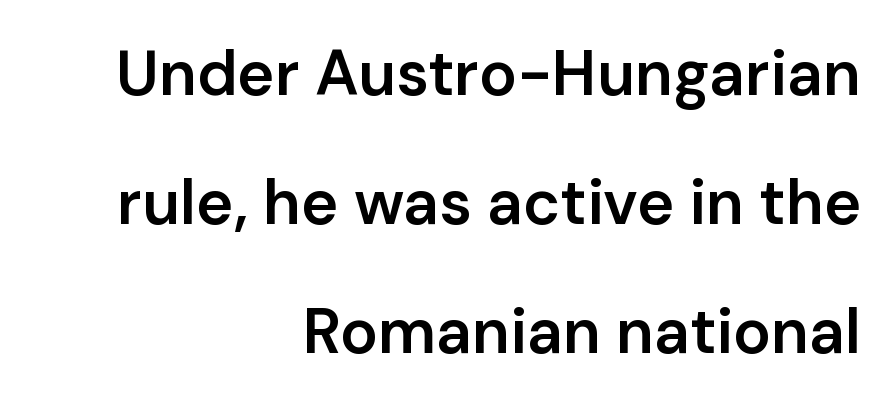
These lines keep a tight, regular rhythm from letter to letter. The ragged edge is on the left, which tells us the setting is flush right. The rendering shows plain stroke endings on the letterforms — a sans-serif design. The leading is generous, giving the passage an open texture. Slightly chunky letters — semibold, I'd say, not full bold. If you drew a line through each stem, it would be perfectly vertical.
